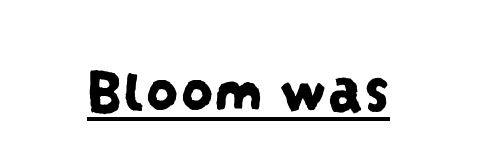
Students, note that the glyphs here touch the page at normal intervals. The typesetter chose a symmetrical, centered arrangement here. Each letter's strokes conclude bluntly, with no projecting serifs. The rendering uses the underline text-decoration. A typesetter would call this proportional, since set widths differ per character.
